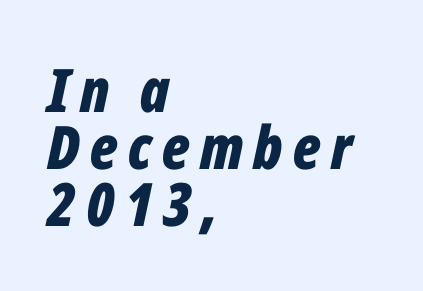
Looking at the ascenders, they clearly lean. One glance says dense: line gaps are narrower than usual. Every row of glyphs begins at an identical x-position on the left. Glance below the letters and you will spot only blank space. The characters look thick and weighty, a clear bold. Spacing verdict: proportional, widths tailored to each character.
